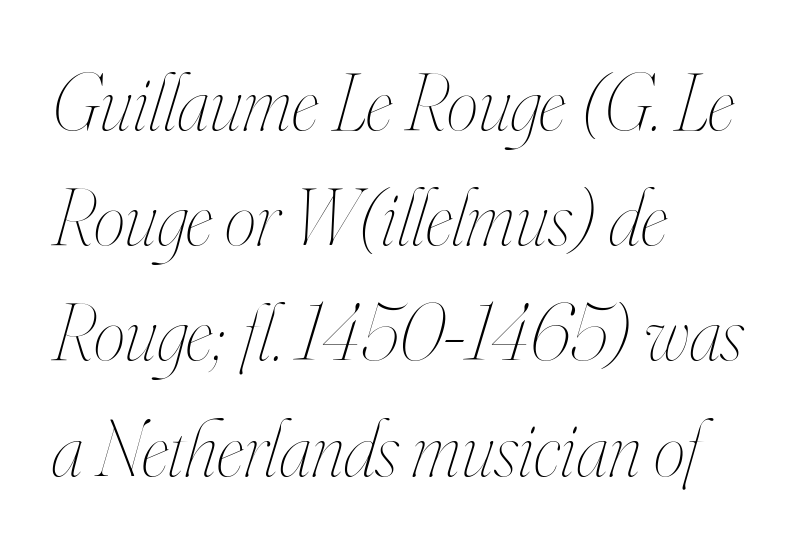
Q: Is the text bold? A: No.
Q: Is the text italic (slanted)? A: Yes, it leans right by about 16 degrees.
Q: Is the text underlined? A: No.
Q: How is the paragraph aligned? A: Left-aligned.
Q: Is the spacing between letters normal or unusually wide? A: Normal.
Q: Is the spacing between lines tight, normal or loose? A: Normal.
Q: Width (condensed, normal, or wide)? A: Condensed.
Q: Stroke contrast? A: High.
Q: x-height? A: Small.
Q: Monospaced? A: No.
